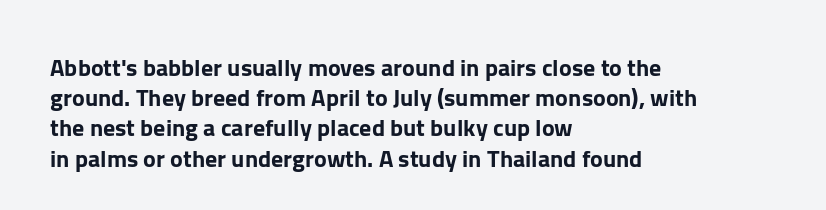
Q: Is the text italic (slanted)? A: No, it is upright.
Q: Is the text underlined? A: No.
Q: How is the paragraph aligned? A: Left-aligned.
Q: Is the spacing between letters normal or unusually wide? A: Normal.
Q: Is the spacing between lines tight, normal or loose? A: Normal.
